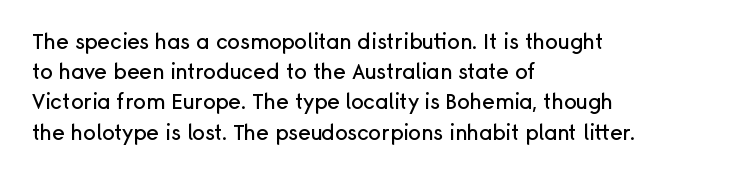
The image shows 21 px text type, upright; set left-aligned, normal line spacing (1.44x), normal letter spacing, not underlined.
